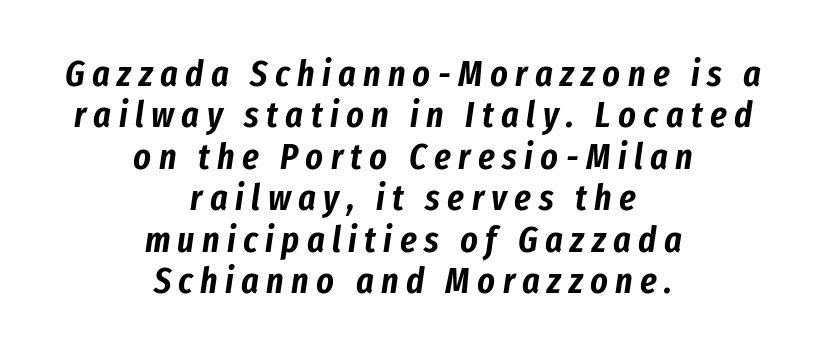
How would I describe the line gaps? Narrow and economical. Character widths vary here, with narrow letters taking less room than wide ones. Compared with a flush-left layout, this one balances lines on the center instead. The type is letterspaced generously, with wide tracking. The foot of each line stays bare and open. This sample uses an oblique cut, with every glyph tilted off the vertical.
